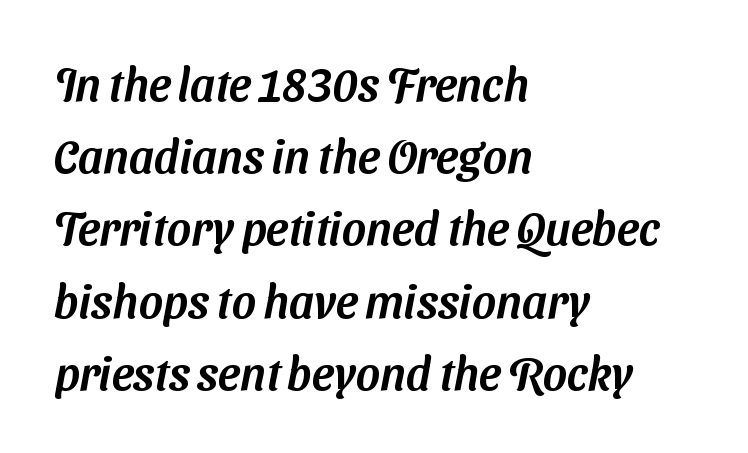
The image shows 46 px sans-serif type; set left-aligned, normal line spacing (1.57x), normal letter spacing, not underlined; medium stroke contrast and a medium x-height.
